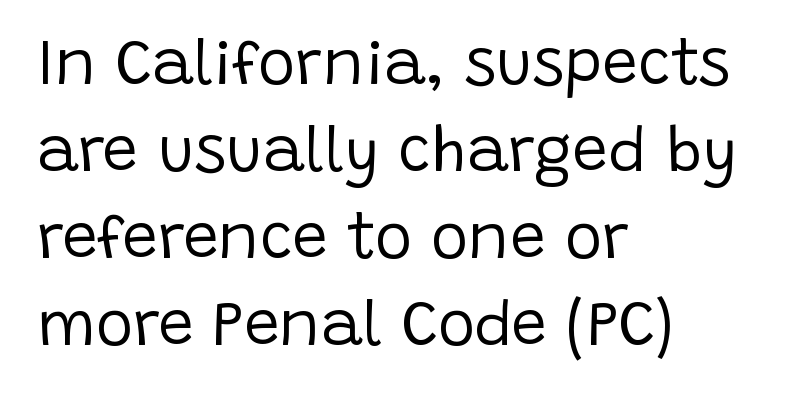
The lines are quadded left. A clean baseline with only descenders dipping below it. You can tell it's not italic because the verticals are truly vertical. The weight would be labelled regular, book, light, or lighter still. Looks like regular typesetting: each glyph gets only the width it needs. The gaps between neighbouring characters are ordinary and unremarkable.
